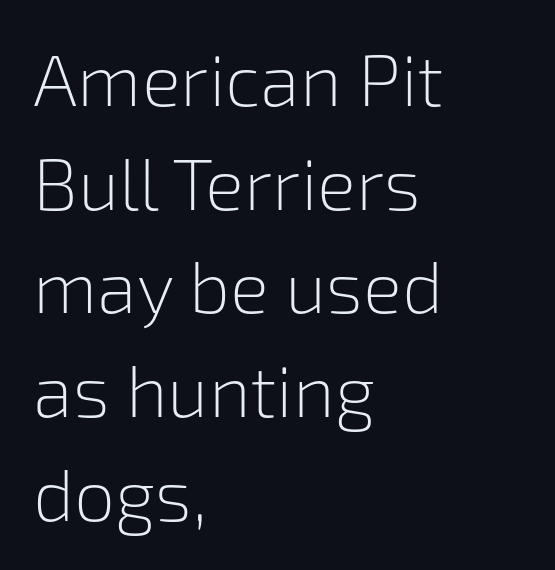
Unlike italic type, these characters show no tilt at all. This sample has the flowing, uneven cadence of proportional lettering. The letters look calm and open, with moderate or lighter stems. Interline gaps are of average width in this sample. Casual observation: everything's shoved over to the left. Nothing unusual about the tracking: characters are spaced as the font intends.
